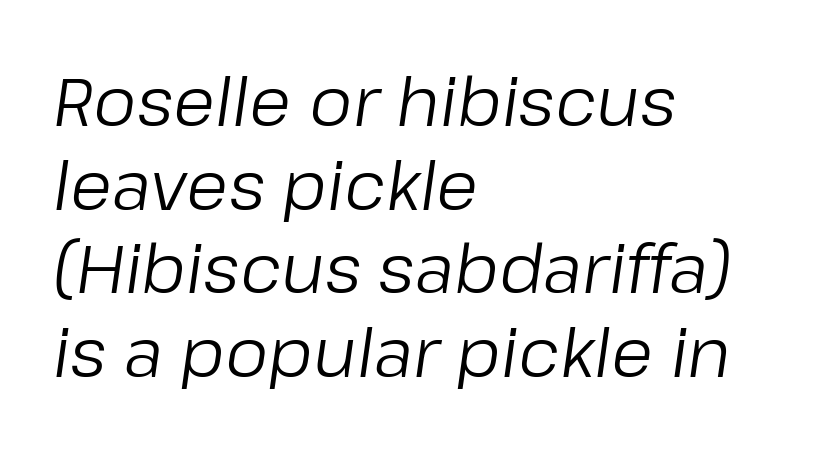
Q: Is the text bold? A: No.
Q: Is the text italic (slanted)? A: Yes, it leans right by about 8 degrees.
Q: Is the text underlined? A: No.
Q: How is the paragraph aligned? A: Left-aligned.
Q: Is the spacing between letters normal or unusually wide? A: Normal.
Q: Width (condensed, normal, or wide)? A: Normal.
Q: Stroke contrast? A: Low.
Q: x-height? A: Medium.
Q: Monospaced? A: No.
